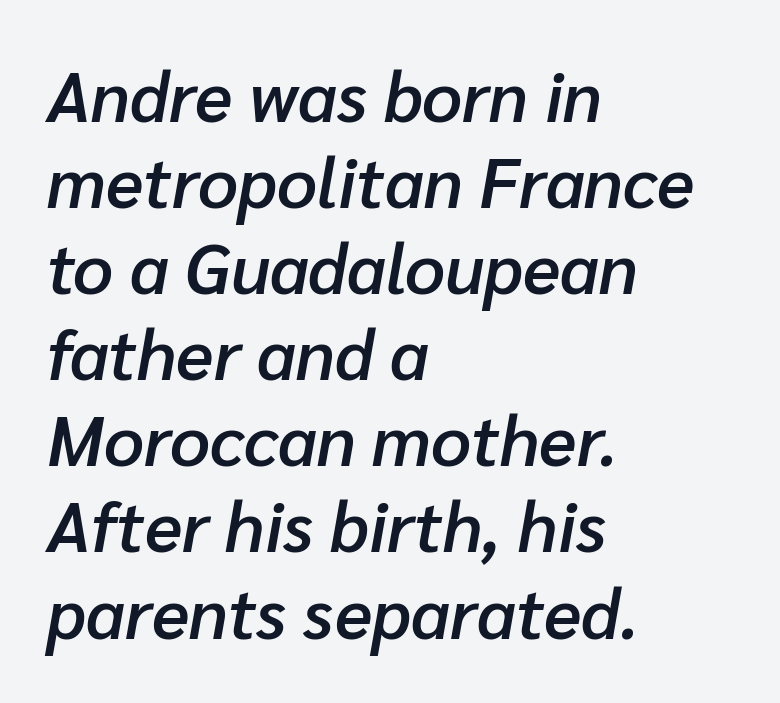
The image shows 70 px semibold type, italic (leaning right); set left-aligned, line spacing 1.23x, normal letter spacing, not underlined; low stroke contrast and a medium x-height.
